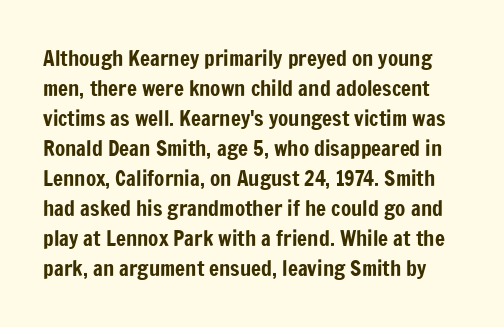
Rows of type keep a routine distance in the vertical direction. Ascenders rise straight up at ninety degrees. Tracking here is standard; glyphs follow each other at the usual distance. Rule under the text: the space is simply empty.
